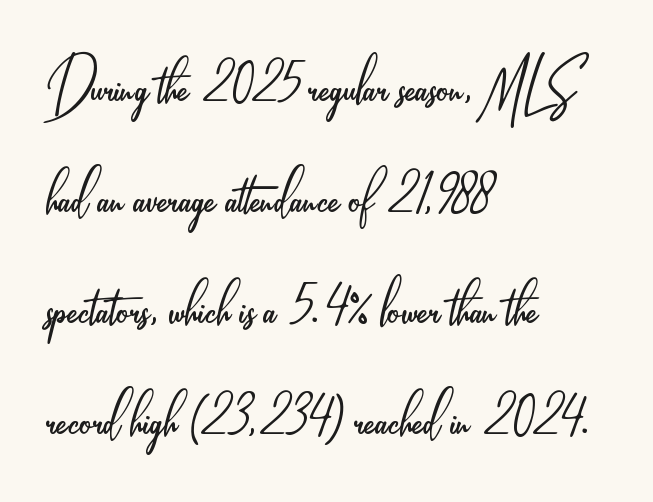
{"serif": "no", "bold": "no", "weight": "light", "width": "condensed", "stroke_contrast": "low", "x_height": "small", "monospaced": "no", "underline": "no", "align": "left", "line_spacing": "normal", "line_spacing_ratio": 1.46, "letter_spacing": "normal", "letter_spacing_em": 0.0, "glyph_px": 76}
